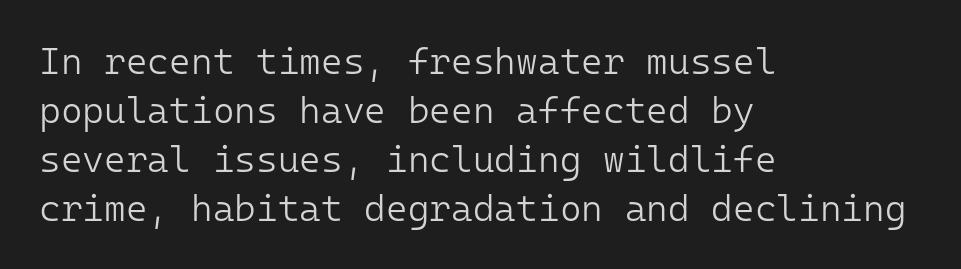
The image shows 37 px light sans-serif type, upright, monospaced; set left-aligned, normal line spacing (1.32x), normal letter spacing, not underlined; low stroke contrast and a medium x-height.
